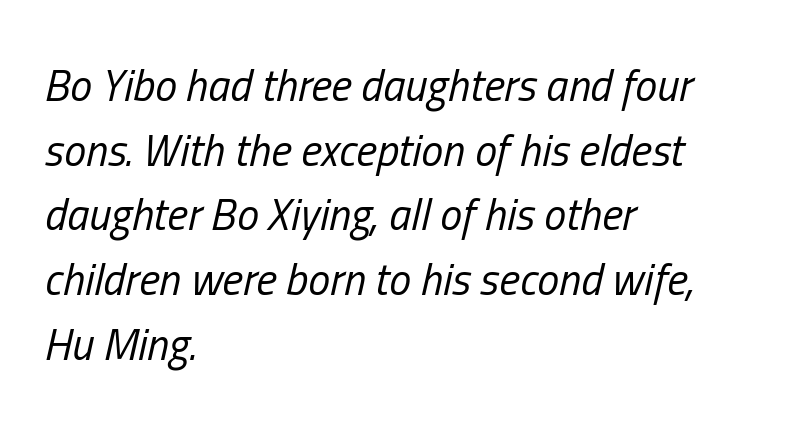
Q: Is the text bold? A: No.
Q: Is the text italic (slanted)? A: Yes, it leans right by about 13 degrees.
Q: Is the text underlined? A: No.
Q: How is the paragraph aligned? A: Left-aligned.
Q: Is the spacing between letters normal or unusually wide? A: Normal.
Q: Is the spacing between lines tight, normal or loose? A: Normal.
Q: Width (condensed, normal, or wide)? A: Condensed.
Q: Stroke contrast? A: Low.
Q: x-height? A: Medium.
Q: Monospaced? A: No.
